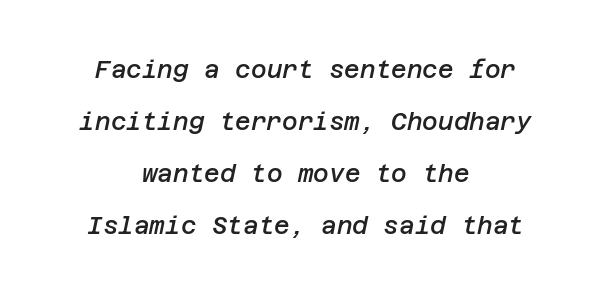
The image shows 24 px text type, italic (leaning right); set centered, loose line spacing (2.17x), normal letter spacing, not underlined.
